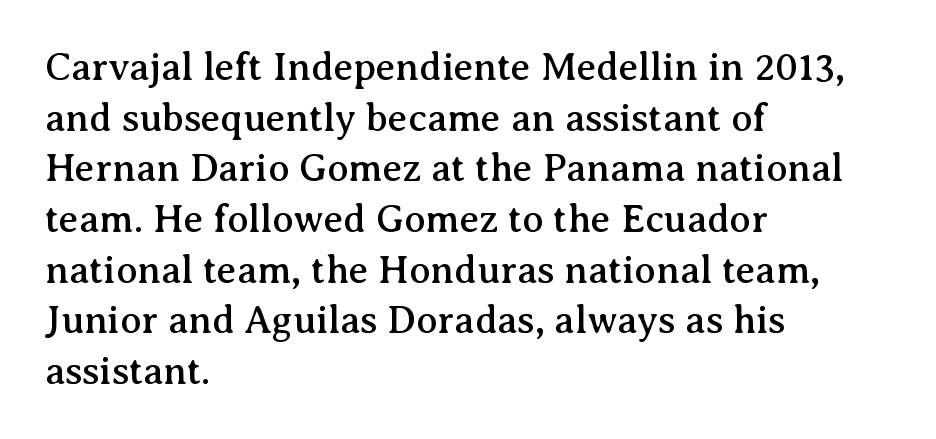
Q: Is the text italic (slanted)? A: No, it is upright.
Q: Is the typeface a serif or a sans-serif typeface? A: Serif.
Q: Is the text underlined? A: No.
Q: How is the paragraph aligned? A: Left-aligned.
Q: Is the spacing between letters normal or unusually wide? A: Normal.
Q: Is the spacing between lines tight, normal or loose? A: Normal.
Q: Width (condensed, normal, or wide)? A: Normal.
Q: Stroke contrast? A: Medium.
Q: x-height? A: Medium.
Q: Monospaced? A: No.
